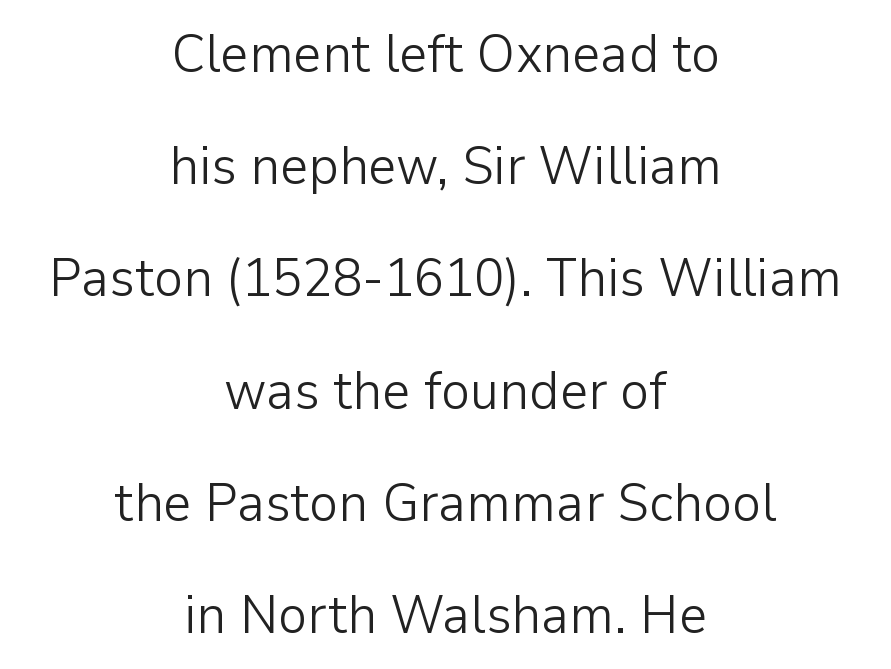
{"serif": "no", "italic": "no", "bold": "no", "weight": "light", "width": "normal", "stroke_contrast": "low", "x_height": "medium", "monospaced": "no", "underline": "no", "align": "center", "line_spacing": "loose", "line_spacing_ratio": 2.04, "letter_spacing": "normal", "letter_spacing_em": 0.0, "glyph_px": 55}
